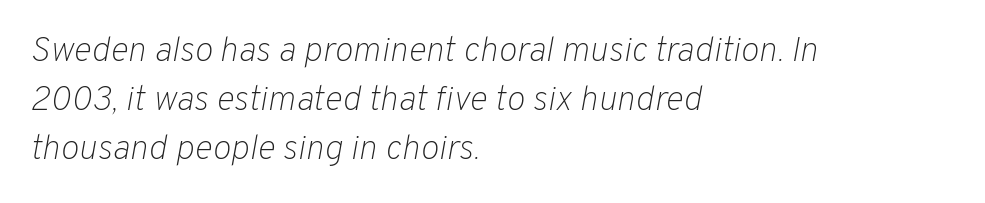
The rendering applies a slant to the glyphs. Compared with a typical body face, this is equally light or lighter still. A typesetter would call this proportional, since set widths differ per character. All the whitespace from short lines collects on the right.
